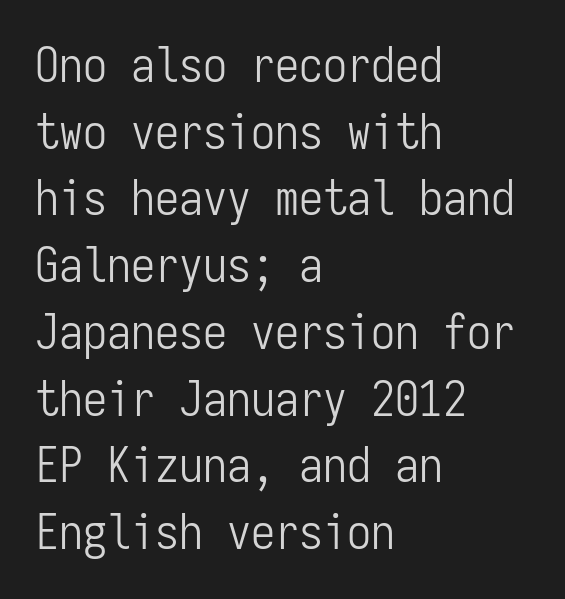
{"serif": "no", "italic": "no", "bold": "no", "weight": "light", "width": "condensed", "stroke_contrast": "low", "x_height": "medium", "monospaced": "yes", "underline": "no", "align": "left", "line_spacing": "normal", "line_spacing_ratio": 1.39, "letter_spacing": "normal", "letter_spacing_em": 0.0, "glyph_px": 48}
